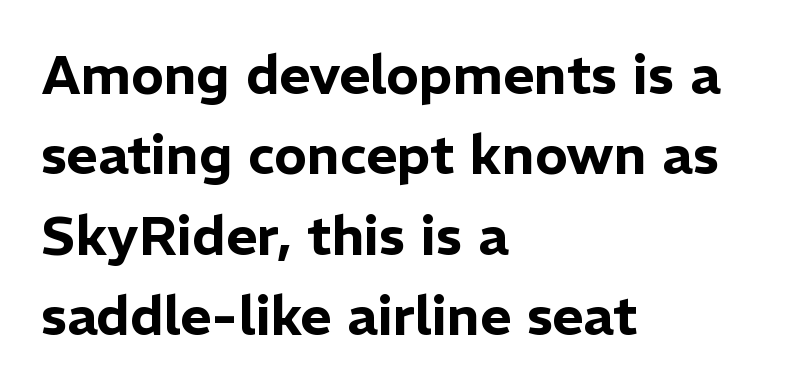
Q: Is the text italic (slanted)? A: No, it is upright.
Q: Is the typeface a serif or a sans-serif typeface? A: Sans-serif.
Q: Is the text underlined? A: No.
Q: How is the paragraph aligned? A: Left-aligned.
Q: Is the spacing between letters normal or unusually wide? A: Normal.
Q: Is the spacing between lines tight, normal or loose? A: Normal.
Q: Width (condensed, normal, or wide)? A: Normal.
Q: Stroke contrast? A: Low.
Q: x-height? A: Medium.
Q: Monospaced? A: No.
